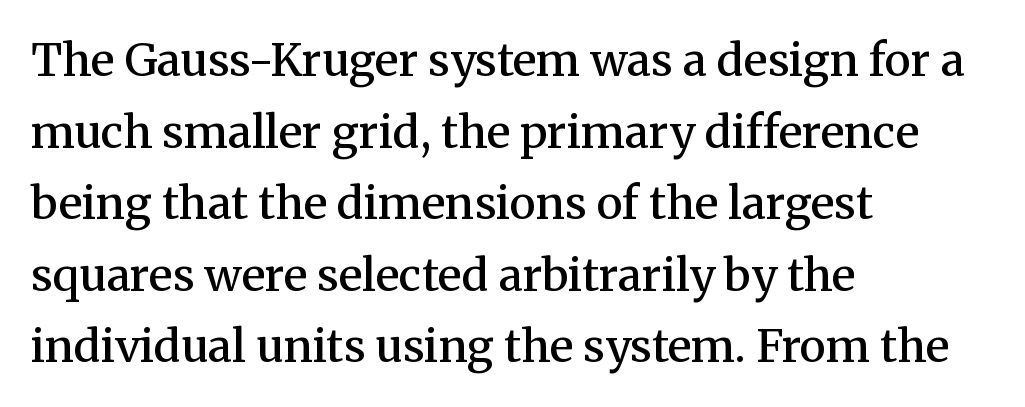
The gaps between neighbouring characters are ordinary and unremarkable. You could not count columns in this text — the font is proportionally spaced. Style check: upright. Words float on clear page, feet unadorned. On the weight axis this lands at semibold, roughly 600. The letters carry serifs — small finishing strokes at the ends of their stems.
